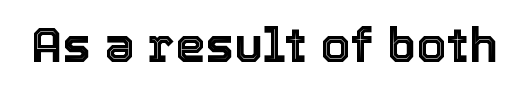
Inter-character spacing is left at the font's built-in metrics. Think of a printed novel: that variable character pitch is what you see here. Decoration check: the copy has no underline. Italic? Not at all — the glyphs are vertical.
